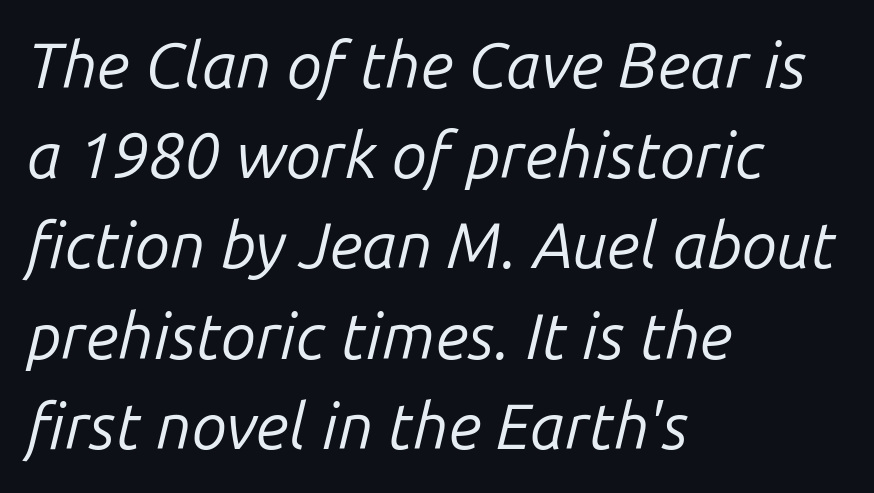
The image shows 64 px regular-weight type, italic (leaning right); set left-aligned, normal line spacing (1.41x), normal letter spacing, not underlined; low stroke contrast and a medium x-height.
